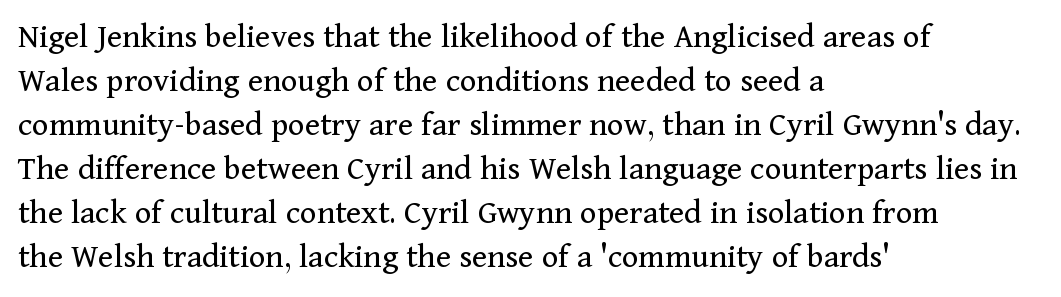
The image shows 35 px regular-weight serif type, upright; set left-aligned, normal line spacing (1.26x), normal letter spacing, not underlined; medium stroke contrast and a medium x-height.
